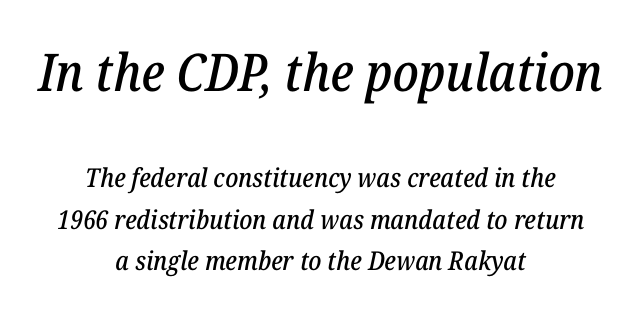
These lines are composed in type with serifs. Emphasis-style slanted type is in use. Leading matches the norm, producing a regular column. Type without underlining. You could not count columns in this text — the font is proportionally spaced.
